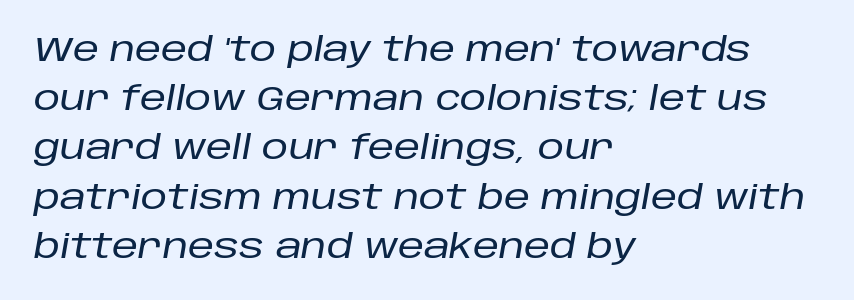
This rendering uses left alignment, leaving the right contour irregular. No extra tracking has been applied to these lines. Character widths vary here, with narrow letters taking less room than wide ones. This rendering features lettering with no underline. Slant detected: the letters are inclined. In terms of leading, this rendering sits right in the middle.
